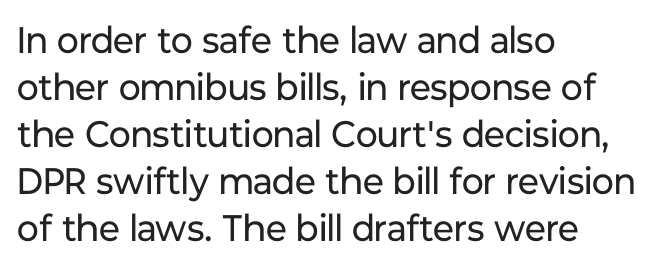
{"serif": "no", "italic": "no", "bold": "no", "weight": "regular", "width": "normal", "stroke_contrast": "low", "x_height": "medium", "monospaced": "no", "underline": "no", "align": "left", "line_spacing": "normal", "line_spacing_ratio": 1.27, "letter_spacing": "normal", "letter_spacing_em": 0.0, "glyph_px": 37}
